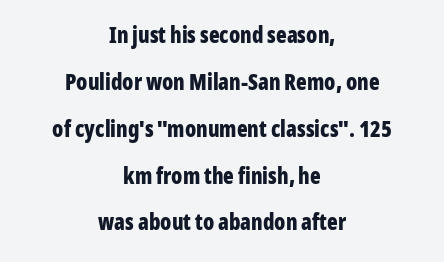
{"italic": "no", "bold": "yes", "underline": "no", "align": "center", "line_spacing": "loose", "line_spacing_ratio": 2.13, "letter_spacing": "normal", "letter_spacing_em": 0.0, "glyph_px": 22}
